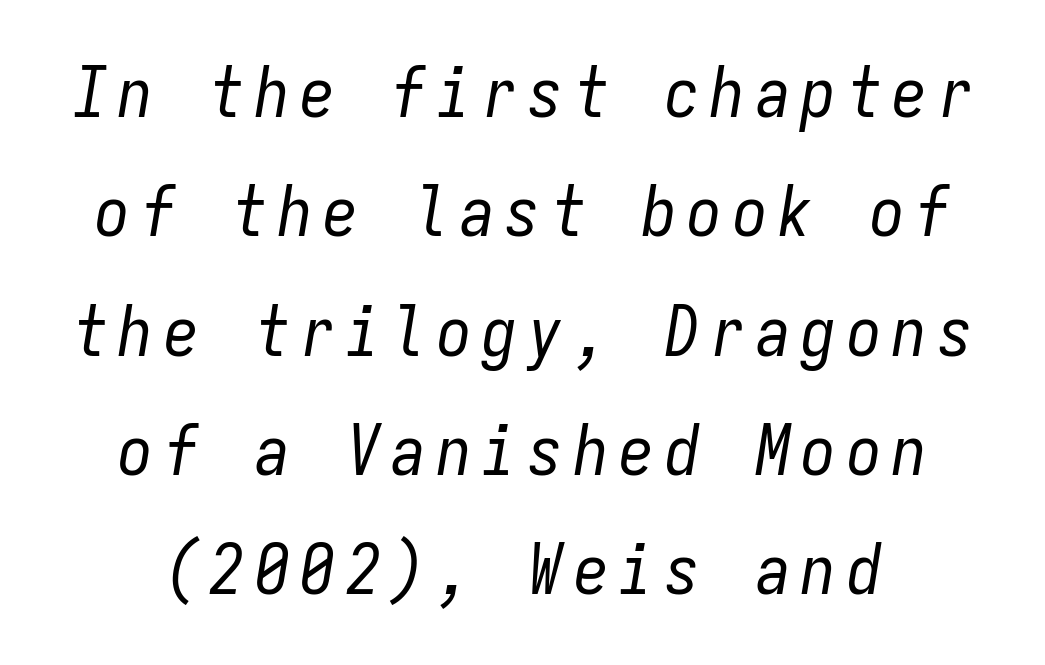
{"italic": "yes", "lean": "right", "slant_degrees": 9, "bold": "no", "weight": "regular", "width": "condensed", "stroke_contrast": "low", "x_height": "medium", "monospaced": "yes", "underline": "no", "line_spacing_ratio": 1.73, "glyph_px": 69}
